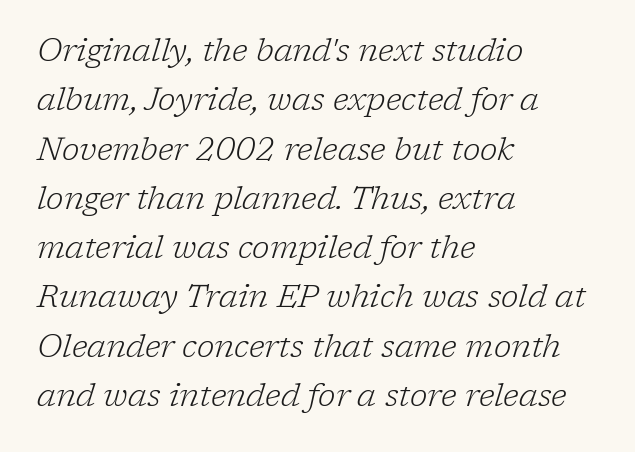
{"serif": "yes", "italic": "yes", "lean": "right", "slant_degrees": 17, "bold": "no", "weight": "light", "width": "normal", "stroke_contrast": "low", "x_height": "medium", "monospaced": "no", "underline": "no", "align": "left", "line_spacing": "normal", "line_spacing_ratio": 1.54, "letter_spacing": "normal", "letter_spacing_em": 0.0, "glyph_px": 32}
